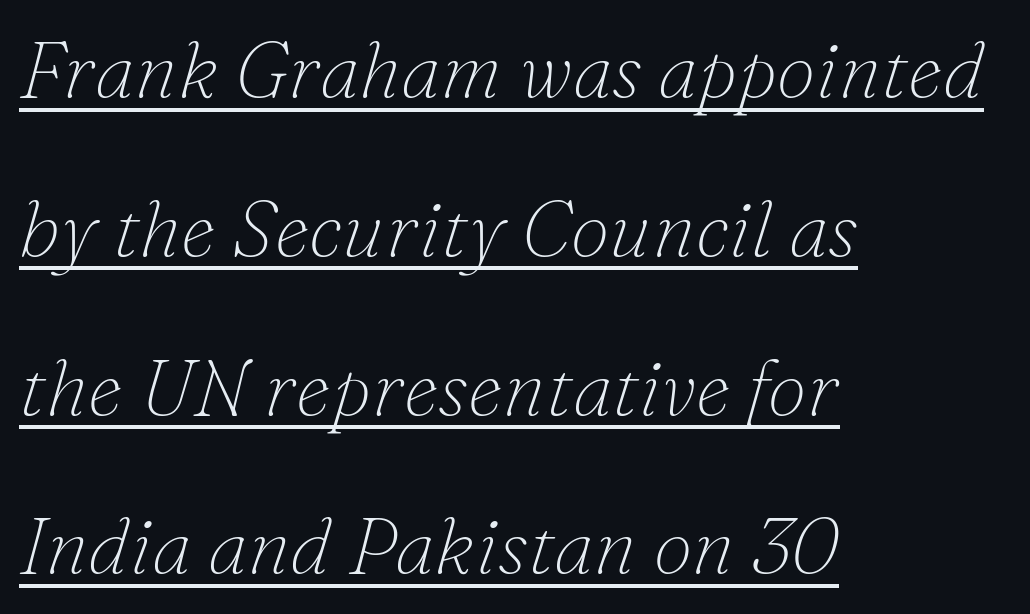
When letters slant like this, we call the style italic. What kind of face is this? One with serifs. One-word summary of the alignment: left. Words appear dense and cohesive because spacing is normal.
